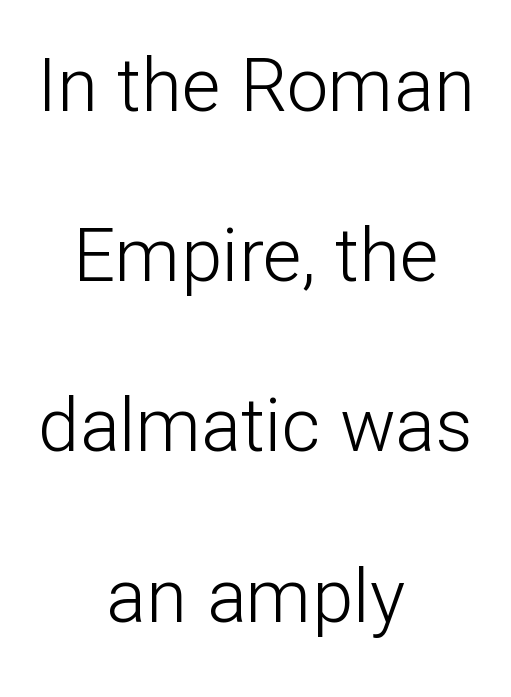
{"serif": "no", "italic": "no", "bold": "no", "weight": "light", "width": "normal", "stroke_contrast": "low", "x_height": "medium", "monospaced": "no", "underline": "no", "align": "center", "line_spacing": "loose", "line_spacing_ratio": 2.3, "letter_spacing": "normal", "letter_spacing_em": 0.0, "glyph_px": 74}
